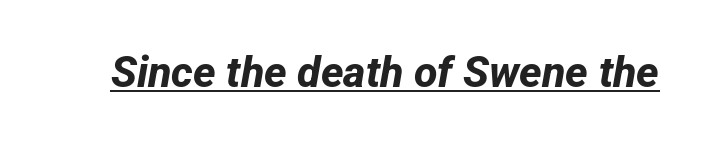
{"serif": "no", "bold": "yes", "weight": "bold", "width": "normal", "stroke_contrast": "low", "x_height": "medium", "monospaced": "no", "underline": "yes", "letter_spacing": "normal", "letter_spacing_em": 0.0, "glyph_px": 43}
